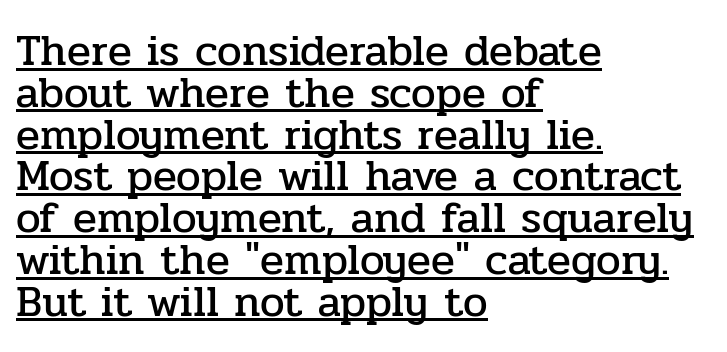
Q: Is the text italic (slanted)? A: No, it is upright.
Q: Is the typeface a serif or a sans-serif typeface? A: Serif.
Q: Is the text underlined? A: Yes.
Q: How is the paragraph aligned? A: Left-aligned.
Q: Is the spacing between letters normal or unusually wide? A: Normal.
Q: Is the spacing between lines tight, normal or loose? A: Tight.
Q: Width (condensed, normal, or wide)? A: Normal.
Q: Stroke contrast? A: Low.
Q: x-height? A: Medium.
Q: Monospaced? A: No.
